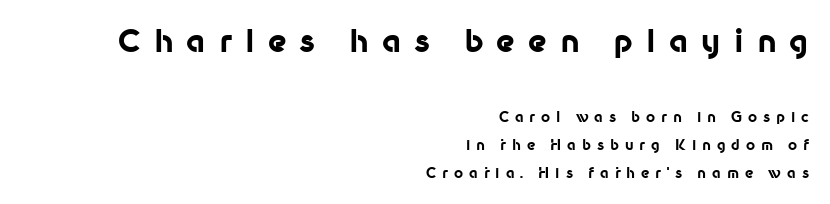
{"serif": "no", "italic": "no", "bold": "yes", "weight": "bold", "width": "normal", "stroke_contrast": "low", "x_height": "medium", "monospaced": "no", "underline": "no", "align": "right", "line_spacing": "loose", "line_spacing_ratio": 2.01, "letter_spacing": "wide", "letter_spacing_em": 0.42, "larger_block": "first", "size_ratio": 2.21, "glyph_px": 31}
